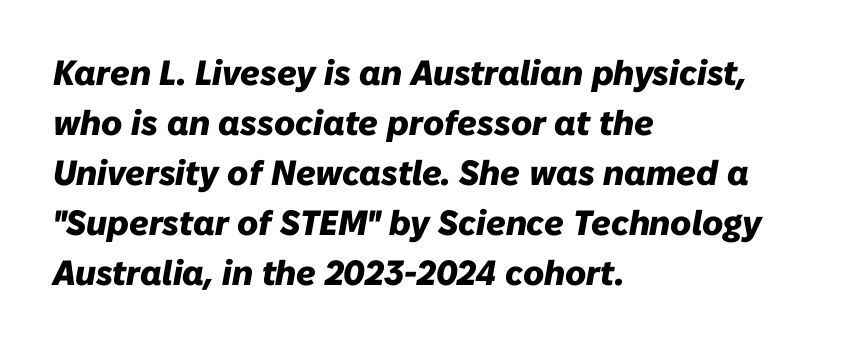
{"italic": "yes", "lean": "right", "slant_degrees": 10, "bold": "yes", "weight": "heavy", "width": "normal", "stroke_contrast": "low", "x_height": "medium", "monospaced": "no", "underline": "no", "align": "left", "line_spacing": "normal", "line_spacing_ratio": 1.43, "letter_spacing": "normal", "letter_spacing_em": 0.0, "glyph_px": 35}
